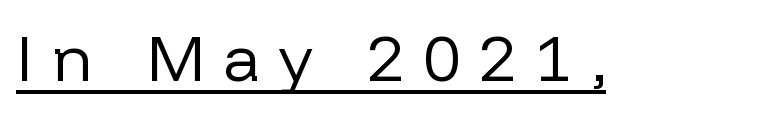
Q: Is the text bold? A: No.
Q: Is the text italic (slanted)? A: No, it is upright.
Q: Is the typeface a serif or a sans-serif typeface? A: Sans-serif.
Q: Is the text underlined? A: Yes.
Q: Is the spacing between letters normal or unusually wide? A: Unusually wide.
Q: Width (condensed, normal, or wide)? A: Normal.
Q: Stroke contrast? A: Low.
Q: x-height? A: Medium.
Q: Monospaced? A: No.
